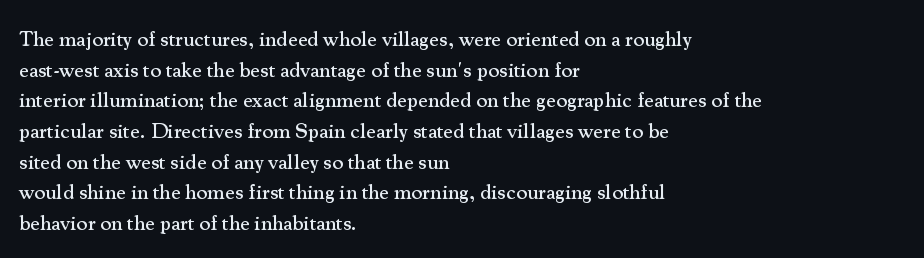
{"italic": "no", "underline": "no", "align": "left", "line_spacing": "normal", "line_spacing_ratio": 1.46, "letter_spacing": "normal", "letter_spacing_em": 0.0, "glyph_px": 21}
